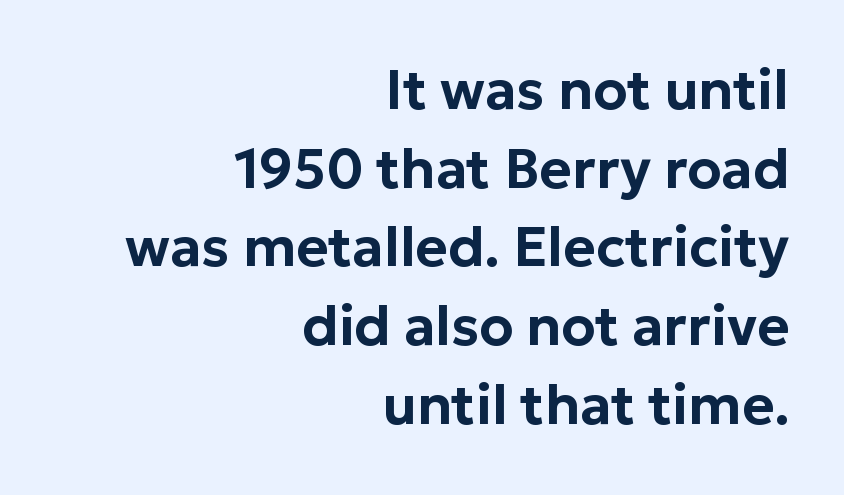
Letterform terminals end flat and unadorned throughout the passage. Tracking value appears to be zero — textbook default spacing. Upright lettering throughout. The leading is moderate, giving the passage an even texture. The letters advance in unequal steps, a hallmark of proportional type. Lines of text with bare space underneath.
